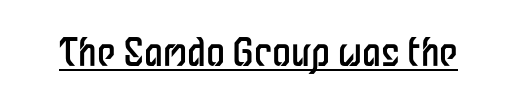
Q: Is the text bold? A: No.
Q: Is the text italic (slanted)? A: No, it is upright.
Q: Is the typeface a serif or a sans-serif typeface? A: Sans-serif.
Q: Is the text underlined? A: Yes.
Q: Is the spacing between letters normal or unusually wide? A: Normal.
Q: Width (condensed, normal, or wide)? A: Condensed.
Q: Stroke contrast? A: Low.
Q: x-height? A: Medium.
Q: Monospaced? A: No.
